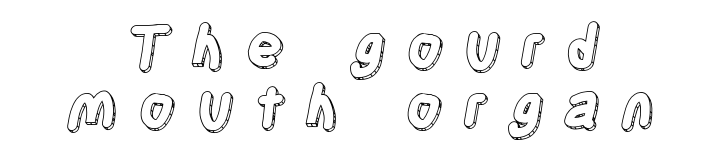
Q: Is the text italic (slanted)? A: Yes.
Q: Is the text underlined? A: No.
Q: How is the paragraph aligned? A: Centered.
Q: Is the spacing between letters normal or unusually wide? A: Unusually wide.
Q: Is the spacing between lines tight, normal or loose? A: Tight.
Q: Width (condensed, normal, or wide)? A: Condensed.
Q: x-height? A: Large.
Q: Monospaced? A: No.
